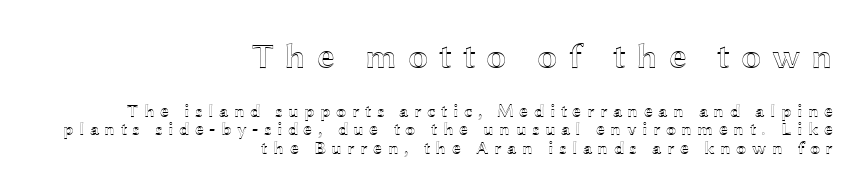
Here the designer chose a conventional face with non-uniform glyph widths. The emphasis by scale lands on block number one, above. This sample uses an upright cut, with every glyph sitting square on the baseline. One-word summary of the alignment: right. Descenders hang freely into open space.
